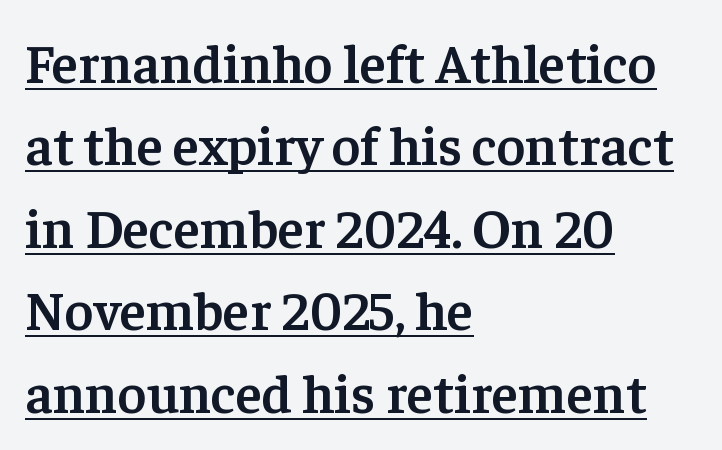
This sample uses a serif face. The leading is moderate, giving the passage an even texture. Think of a printed novel: that variable character pitch is what you see here. Nothing unusual about the tracking: characters are spaced as the font intends. The specimen includes a rule beneath the text block's lines.
